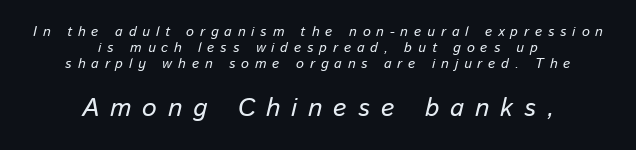
Leading: reduced. Underline: absent. Slanted lettering throughout. Letter spacing: wide. Weight: regular or lighter.
